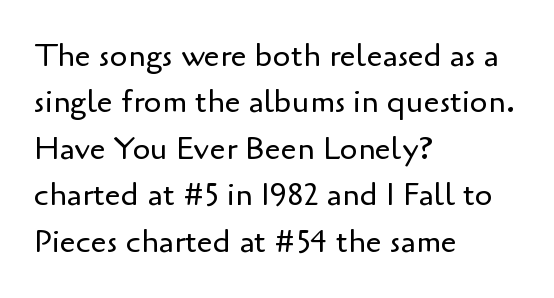
{"serif": "no", "italic": "no", "bold": "no", "weight": "regular", "width": "normal", "stroke_contrast": "low", "x_height": "small", "monospaced": "no", "underline": "no", "align": "left", "line_spacing": "normal", "line_spacing_ratio": 1.45, "letter_spacing": "normal", "letter_spacing_em": 0.0, "glyph_px": 32}
